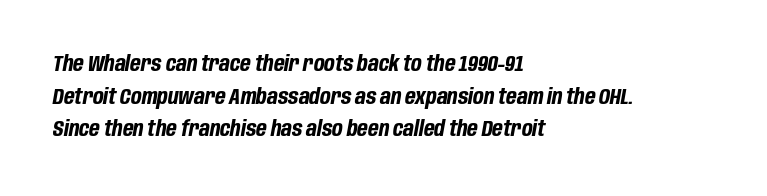
{"italic": "yes", "lean": "right", "slant_degrees": 10, "bold": "yes", "underline": "no", "align": "left", "line_spacing": "normal", "line_spacing_ratio": 1.48, "letter_spacing": "normal", "letter_spacing_em": 0.0, "glyph_px": 22}
